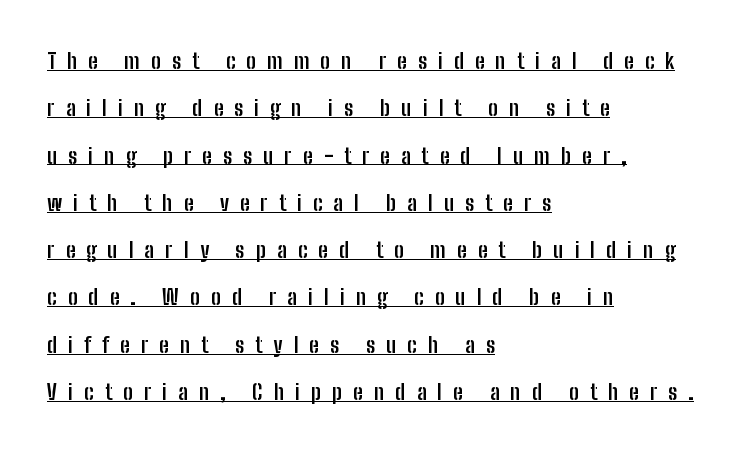
Q: Is the text bold? A: Yes.
Q: Is the text italic (slanted)? A: No, it is upright.
Q: Is the text underlined? A: Yes.
Q: How is the paragraph aligned? A: Left-aligned.
Q: Is the spacing between letters normal or unusually wide? A: Unusually wide.
Q: Is the spacing between lines tight, normal or loose? A: Loose.
